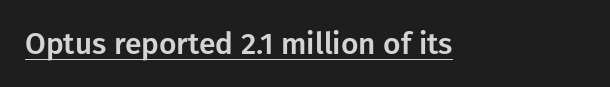
{"serif": "no", "italic": "no", "width": "normal", "stroke_contrast": "low", "x_height": "medium", "monospaced": "no", "underline": "yes", "letter_spacing": "normal", "letter_spacing_em": 0.0, "glyph_px": 30}
